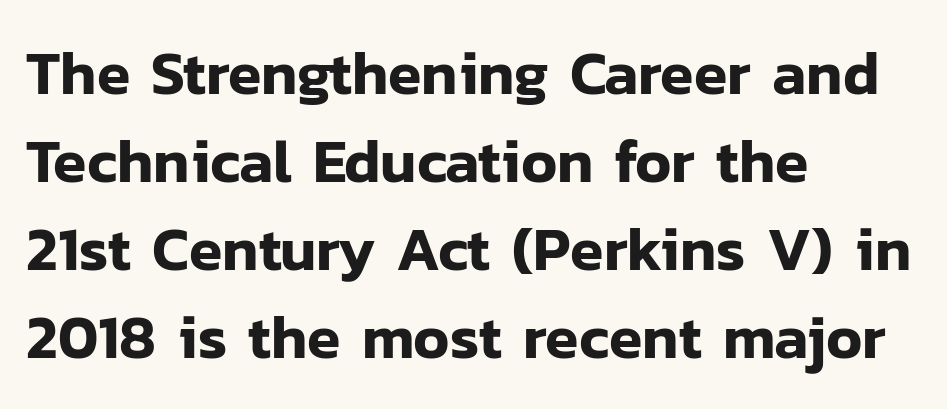
The letters stand upright; this is a roman face. Reading down the block, your eye returns to a fixed left position each line. Check the space under the baseline: it is left empty. Quick note: interline space is typical.
